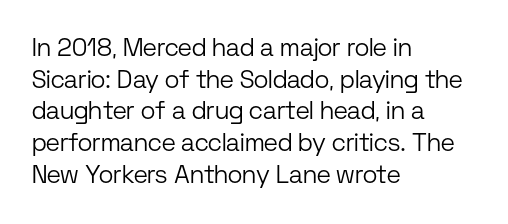
Q: Is the text bold? A: No.
Q: Is the text italic (slanted)? A: No, it is upright.
Q: Is the text underlined? A: No.
Q: How is the paragraph aligned? A: Left-aligned.
Q: Is the spacing between letters normal or unusually wide? A: Normal.
Q: Is the spacing between lines tight, normal or loose? A: Normal.
